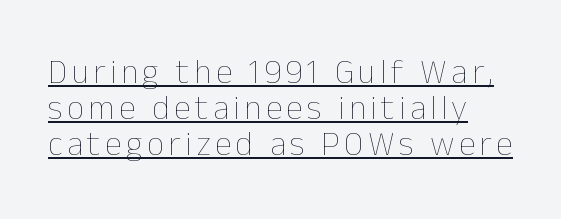
{"italic": "no", "bold": "no", "weight": "thin", "width": "normal", "stroke_contrast": "low", "x_height": "medium", "monospaced": "no", "underline": "yes", "line_spacing": "tight", "line_spacing_ratio": 1.06, "glyph_px": 34}
